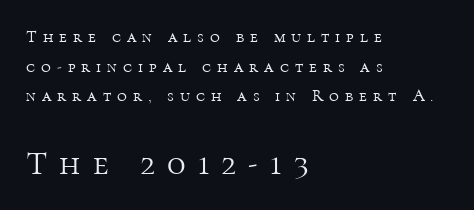
What kind of face is this? One with serifs. Whoever set this made the second block the dominant, larger element. Is the type heavy? It reads as light-to-regular instead. Upright lettering throughout.
